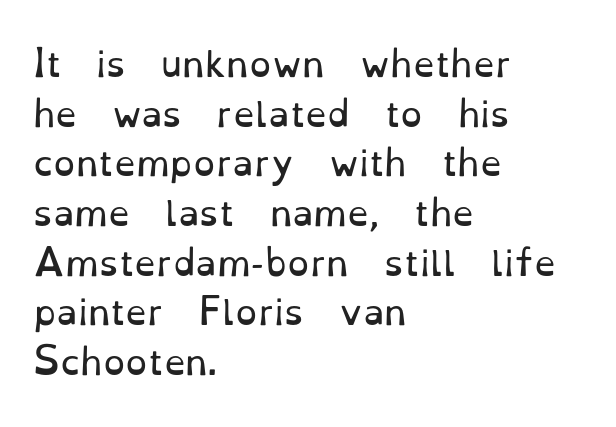
The image shows 35 px regular-weight type, upright; set left-aligned, normal line spacing (1.42x), normal letter spacing, not underlined; low stroke contrast and a small x-height.
